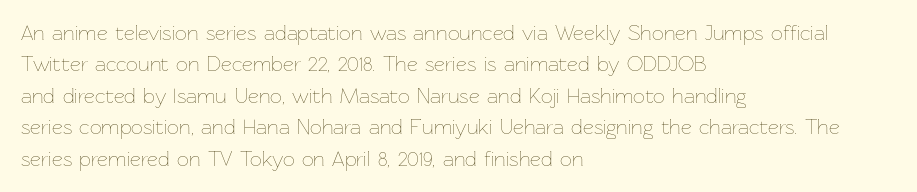
Each row of text sits above clean, open space. Italic? Not at all — the glyphs are vertical. Typeset ragged right — the left edge is the straight one. Each word holds together tightly as a unit, with standard inter-letter gaps. Interline gaps are of average width in this sample.
